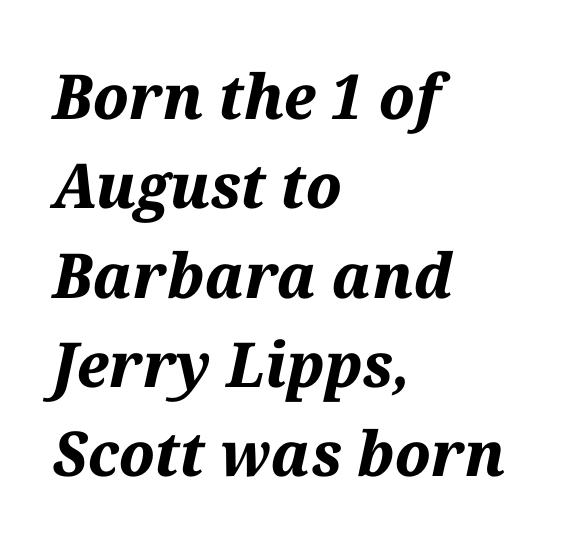
{"italic": "yes", "lean": "right", "slant_degrees": 12, "bold": "yes", "weight": "bold", "width": "normal", "stroke_contrast": "medium", "x_height": "medium", "monospaced": "no", "underline": "no", "align": "left", "line_spacing": "normal", "line_spacing_ratio": 1.44, "letter_spacing": "normal", "letter_spacing_em": 0.0, "glyph_px": 62}
